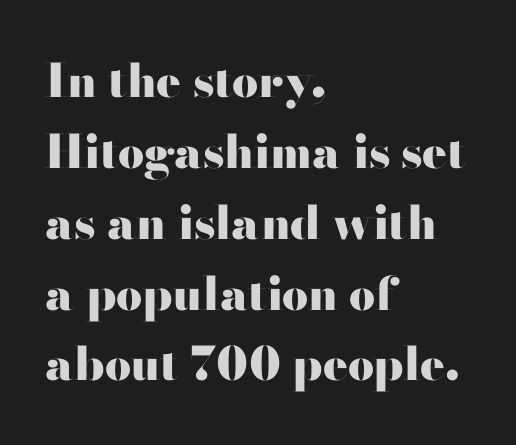
Is this a sans? Yes — the strokes have no serifs. The type is set solid horizontally, with unmodified tracking. Spacing verdict: proportional, widths tailored to each character. This rendering features lettering with no underline. The rows are spaced the way most documents space them. The letters stand upright; this is a roman face.
